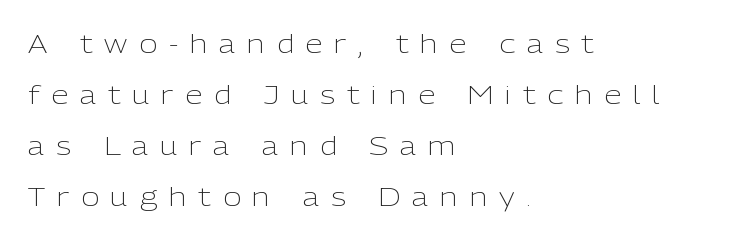
This sample trades compactness for vertical openness between lines. Plain, unruled lines of type. This sample uses expanded letter spacing, leaving extra air between glyphs. A light-to-regular cut is what we see here. Where is the straight margin? On the left. Italic? Not at all — the glyphs are vertical.
